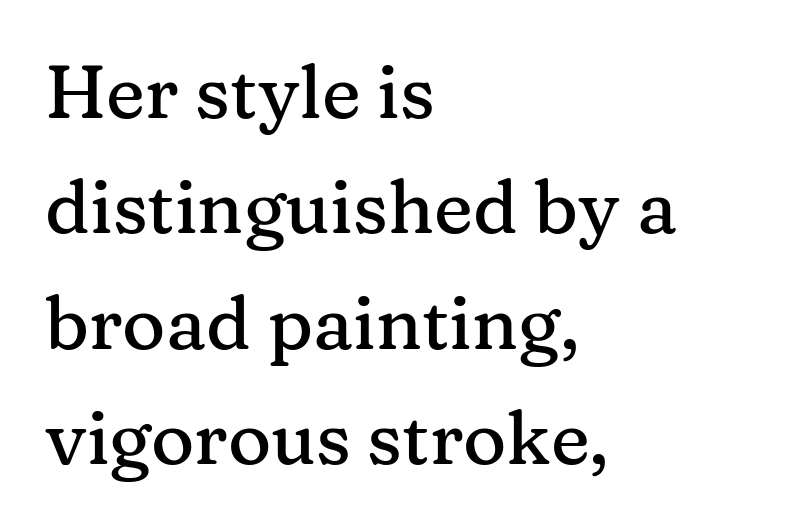
{"serif": "yes", "italic": "no", "width": "normal", "stroke_contrast": "medium", "x_height": "medium", "monospaced": "no", "underline": "no", "align": "left", "line_spacing": "normal", "line_spacing_ratio": 1.56, "letter_spacing": "normal", "letter_spacing_em": 0.0, "glyph_px": 74}
